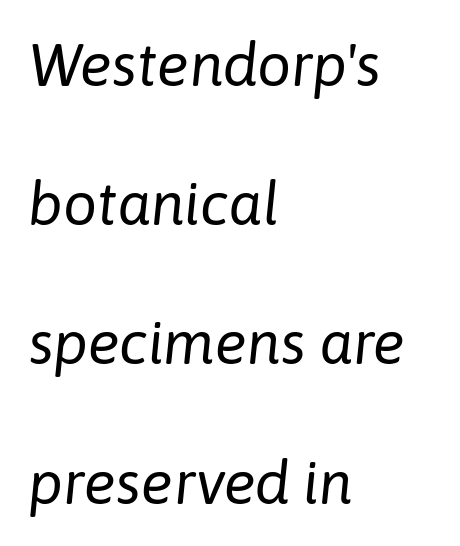
The image shows 60 px regular-weight type, italic (leaning right); set left-aligned, loose line spacing (2.32x), normal letter spacing, not underlined; low stroke contrast and a medium x-height.
